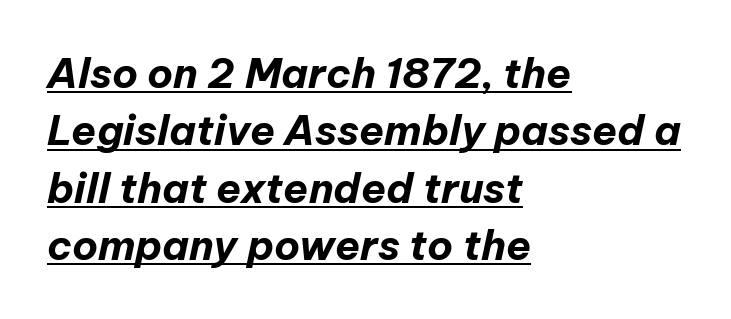
Q: Is the text bold? A: Yes.
Q: Is the text italic (slanted)? A: Yes, it leans right by about 12 degrees.
Q: Is the text underlined? A: Yes.
Q: How is the paragraph aligned? A: Left-aligned.
Q: Is the spacing between letters normal or unusually wide? A: Normal.
Q: Is the spacing between lines tight, normal or loose? A: Normal.
Q: Width (condensed, normal, or wide)? A: Normal.
Q: Stroke contrast? A: Low.
Q: x-height? A: Medium.
Q: Monospaced? A: No.
